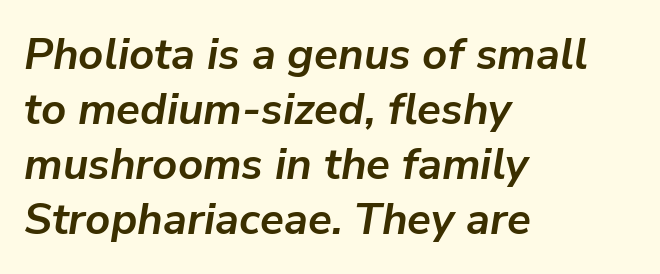
The image shows 44 px semibold type, italic (leaning right); set left-aligned, normal line spacing (1.25x), normal letter spacing, not underlined; low stroke contrast and a medium x-height.
